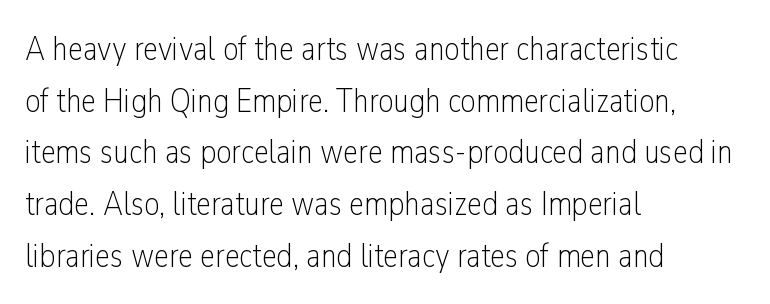
{"serif": "no", "italic": "no", "bold": "no", "weight": "light", "width": "condensed", "stroke_contrast": "low", "x_height": "medium", "monospaced": "no", "underline": "no", "align": "left", "line_spacing": "normal", "line_spacing_ratio": 1.52, "letter_spacing": "normal", "letter_spacing_em": 0.0, "glyph_px": 34}
